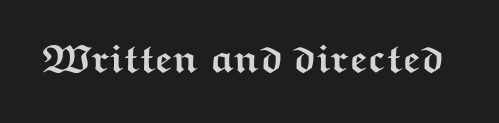
The font family rendered here belongs to the sans-serif group. Inter-character spacing is left at the font's built-in metrics. The axis of the letterforms is exactly vertical. The characters look thick and weighty, a clear bold. The gap between lines stays unmarked. The rendering uses natural spacing where letterforms have individual widths.
